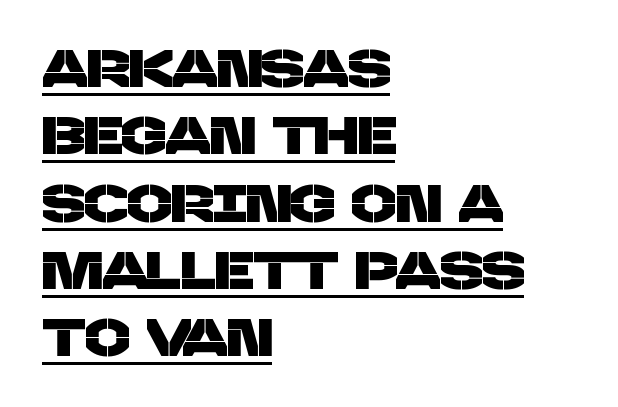
Q: Is the typeface a serif or a sans-serif typeface? A: Sans-serif.
Q: Is the text underlined? A: Yes.
Q: How is the paragraph aligned? A: Left-aligned.
Q: Is the spacing between letters normal or unusually wide? A: Normal.
Q: Is the spacing between lines tight, normal or loose? A: Normal.
Q: Width (condensed, normal, or wide)? A: Normal.
Q: Stroke contrast? A: Low.
Q: x-height? A: Large.
Q: Monospaced? A: No.
